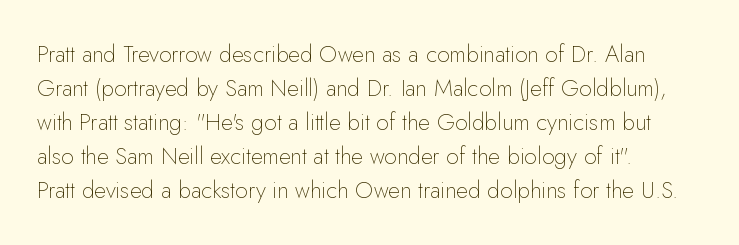
{"italic": "no", "bold": "no", "underline": "no", "align": "left", "line_spacing": "normal", "line_spacing_ratio": 1.48, "letter_spacing": "normal", "letter_spacing_em": 0.0, "glyph_px": 23}
